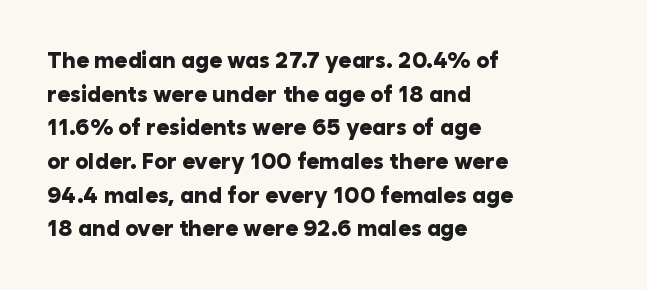
Q: Is the text bold? A: Yes.
Q: Is the text italic (slanted)? A: No, it is upright.
Q: Is the text underlined? A: No.
Q: How is the paragraph aligned? A: Left-aligned.
Q: Is the spacing between letters normal or unusually wide? A: Normal.
Q: Is the spacing between lines tight, normal or loose? A: Normal.
